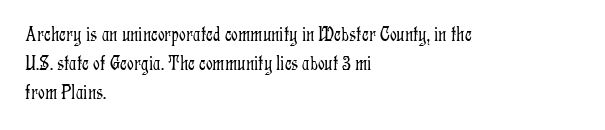
Each new line begins a customary step beneath the previous one. Stems here are at most as thick as an everyday book face. Words appear dense and cohesive because spacing is normal. Descenders hang freely into open space. The axis of the letterforms is exactly vertical.
